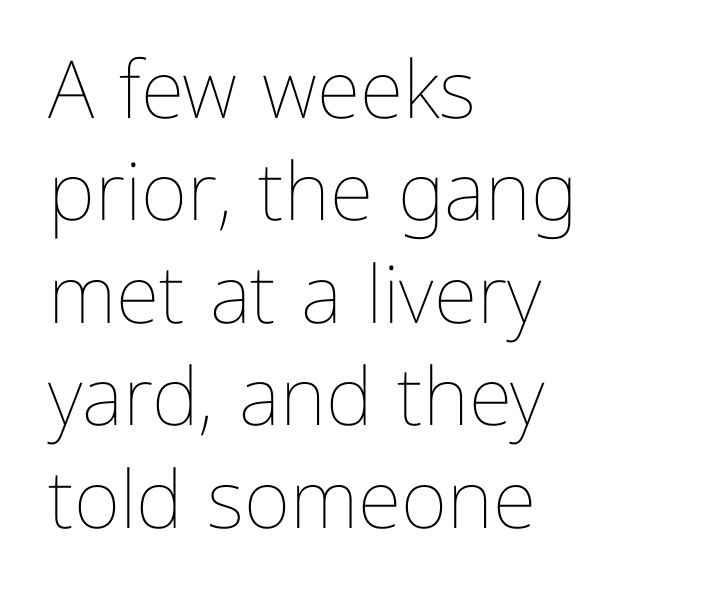
Q: Is the text bold? A: No.
Q: Is the text italic (slanted)? A: No, it is upright.
Q: Is the text underlined? A: No.
Q: How is the paragraph aligned? A: Left-aligned.
Q: Is the spacing between letters normal or unusually wide? A: Normal.
Q: Is the spacing between lines tight, normal or loose? A: Normal.
Q: Width (condensed, normal, or wide)? A: Normal.
Q: Stroke contrast? A: Low.
Q: x-height? A: Medium.
Q: Monospaced? A: No.
